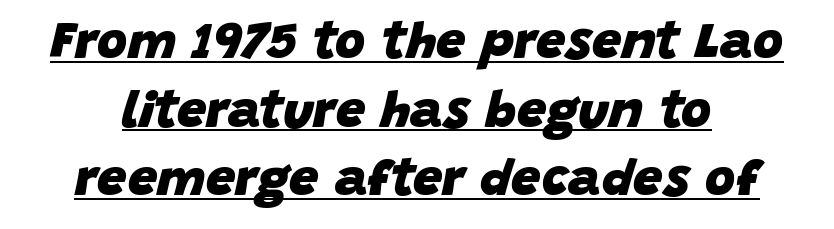
Q: Is the text bold? A: Yes.
Q: Is the text italic (slanted)? A: Yes, it leans right by about 15 degrees.
Q: Is the text underlined? A: Yes.
Q: Is the spacing between letters normal or unusually wide? A: Normal.
Q: Is the spacing between lines tight, normal or loose? A: Normal.
Q: Width (condensed, normal, or wide)? A: Normal.
Q: Stroke contrast? A: Low.
Q: x-height? A: Large.
Q: Monospaced? A: No.
